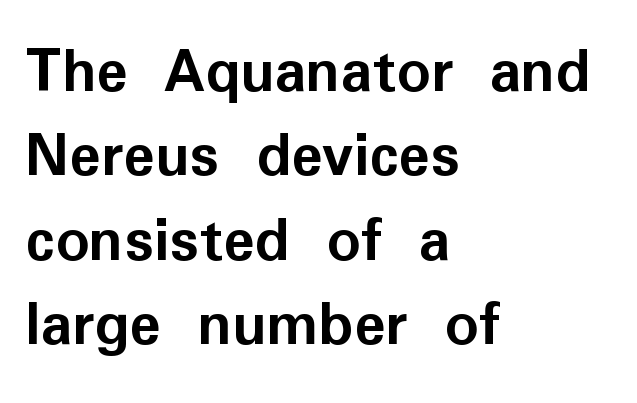
{"serif": "no", "italic": "no", "bold": "yes", "weight": "semibold", "width": "normal", "stroke_contrast": "low", "x_height": "medium", "monospaced": "no", "underline": "no", "align": "left", "line_spacing": "normal", "line_spacing_ratio": 1.28, "letter_spacing": "normal", "letter_spacing_em": 0.0, "glyph_px": 66}
